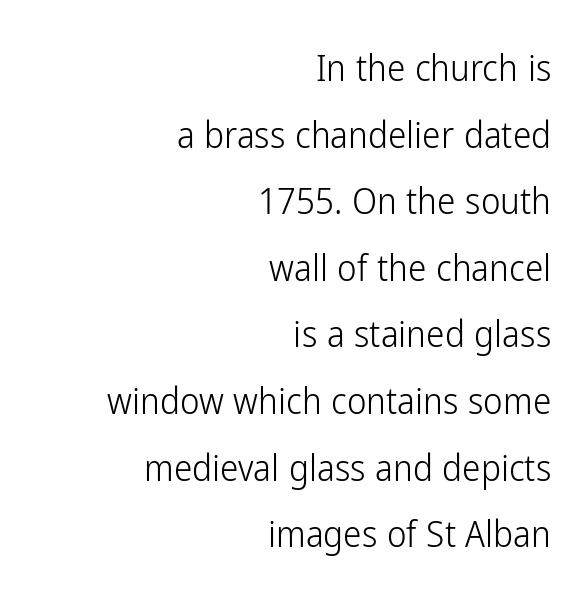
Q: Is the text bold? A: No.
Q: Is the text italic (slanted)? A: No, it is upright.
Q: Is the typeface a serif or a sans-serif typeface? A: Sans-serif.
Q: Is the text underlined? A: No.
Q: How is the paragraph aligned? A: Right-aligned.
Q: Is the spacing between letters normal or unusually wide? A: Normal.
Q: Width (condensed, normal, or wide)? A: Condensed.
Q: Stroke contrast? A: Low.
Q: x-height? A: Medium.
Q: Monospaced? A: No.
